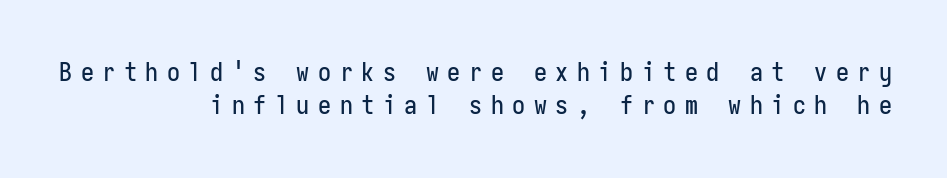
No italicization has been applied; the sample stays upright. The rendering inserts visible extra space after every character. Every row of glyphs terminates at an identical x-position on the right. Check the space under the baseline: it is left empty. Compared with typical paragraphs, the rows here are spaced about the same.
